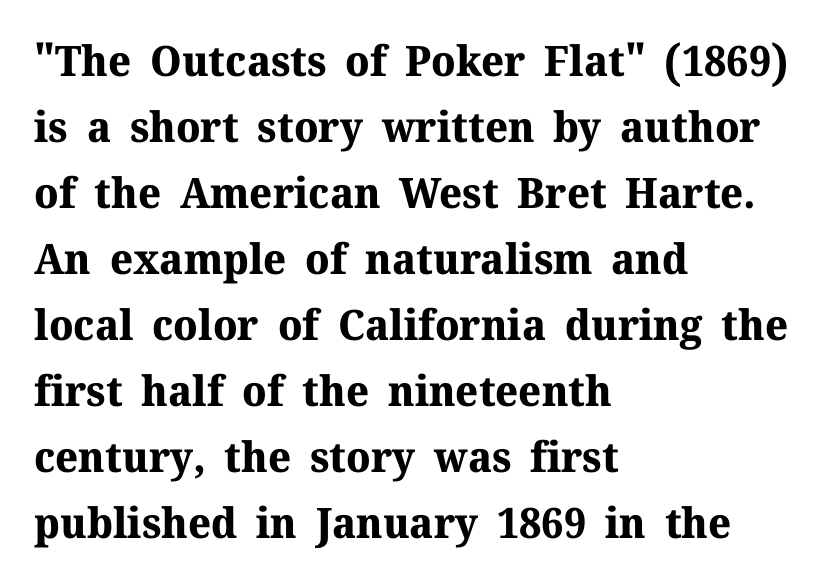
The image shows 42 px bold serif type, upright; set left-aligned, normal line spacing (1.57x), normal letter spacing, not underlined; medium stroke contrast and a medium x-height.
